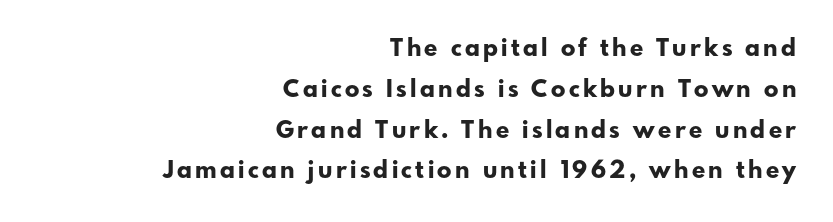
Q: Is the text bold? A: Yes.
Q: Is the text italic (slanted)? A: No, it is upright.
Q: Is the text underlined? A: No.
Q: How is the paragraph aligned? A: Right-aligned.
Q: Is the spacing between lines tight, normal or loose? A: Normal.
